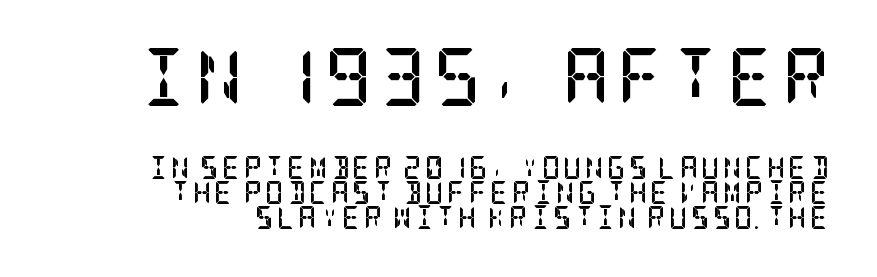
{"serif": "yes", "italic": "no", "bold": "yes", "weight": "semibold", "width": "condensed", "stroke_contrast": "low", "x_height": "large", "underline": "no", "align": "right", "line_spacing": "tight", "line_spacing_ratio": 1.07, "larger_block": "first", "size_ratio": 2.52, "glyph_px": 58}
